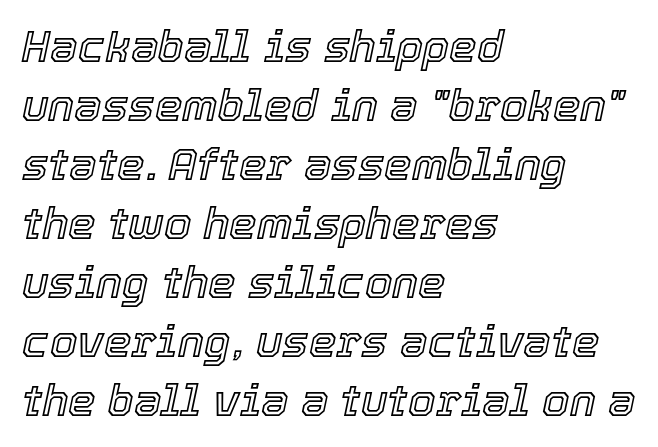
{"italic": "yes", "lean": "right", "slant_degrees": 12, "width": "normal", "x_height": "medium", "monospaced": "no", "underline": "no", "align": "left", "line_spacing": "normal", "line_spacing_ratio": 1.34, "letter_spacing": "normal", "letter_spacing_em": 0.0, "glyph_px": 44}
